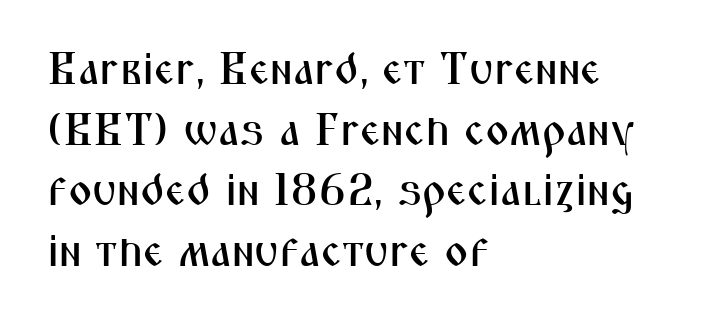
{"serif": "no", "italic": "no", "width": "condensed", "stroke_contrast": "medium", "x_height": "medium", "monospaced": "no", "underline": "no", "align": "left", "line_spacing": "normal", "line_spacing_ratio": 1.32, "letter_spacing": "normal", "letter_spacing_em": 0.0, "glyph_px": 46}
